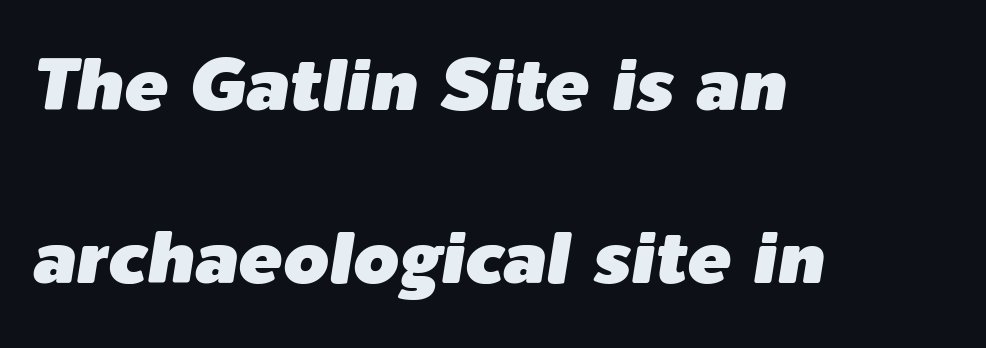
Each line starts at the same left margin while the right side varies. You could call the tracking neutral — neither tight nor loose. Quick note: underline off. These lines were composed using italics. Loosely led — the rows are spread out.
